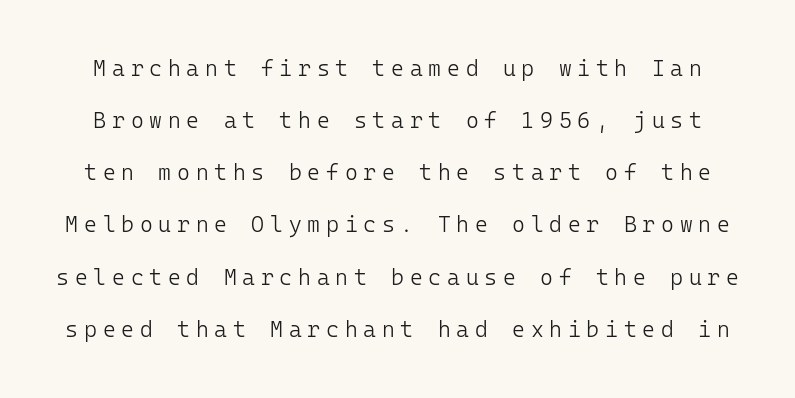
Q: Is the text bold? A: No.
Q: Is the text italic (slanted)? A: No, it is upright.
Q: Is the text underlined? A: No.
Q: Is the spacing between letters normal or unusually wide? A: Unusually wide.
Q: Is the spacing between lines tight, normal or loose? A: Loose.
